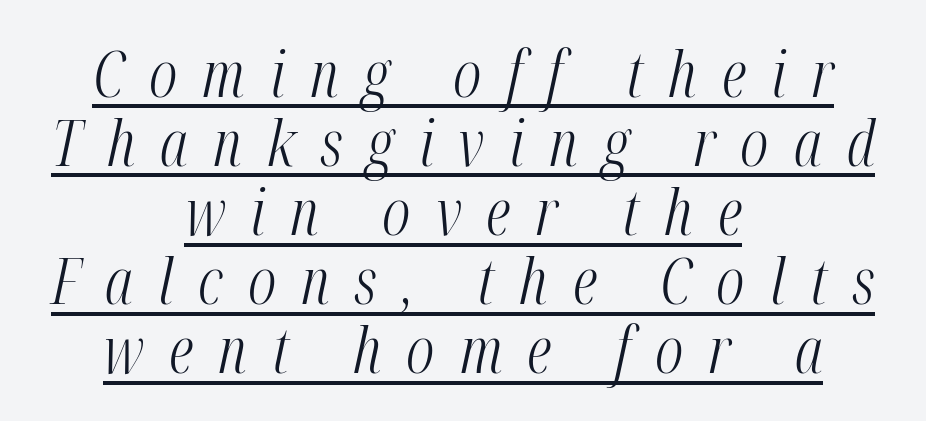
Q: Is the text bold? A: No.
Q: Is the text italic (slanted)? A: Yes, it leans right by about 12 degrees.
Q: Is the text underlined? A: Yes.
Q: How is the paragraph aligned? A: Centered.
Q: Is the spacing between letters normal or unusually wide? A: Unusually wide.
Q: Is the spacing between lines tight, normal or loose? A: Tight.
Q: Width (condensed, normal, or wide)? A: Condensed.
Q: Stroke contrast? A: Medium.
Q: x-height? A: Medium.
Q: Monospaced? A: No.
